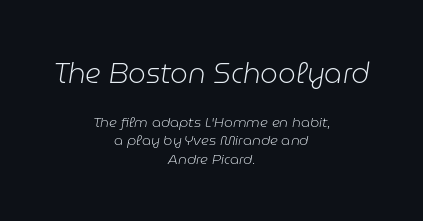
Q: Is the text bold? A: No.
Q: Is the text italic (slanted)? A: Yes, it leans right by about 9 degrees.
Q: Is the text underlined? A: No.
Q: How is the paragraph aligned? A: Centered.
Q: Is the spacing between letters normal or unusually wide? A: Normal.
Q: Is the spacing between lines tight, normal or loose? A: Normal.
Q: Which block of text is set in a larger size, the first (top) or the second (bottom)? A: The first (top) one.
Q: Width (condensed, normal, or wide)? A: Normal.
Q: Stroke contrast? A: Low.
Q: x-height? A: Medium.
Q: Monospaced? A: No.
